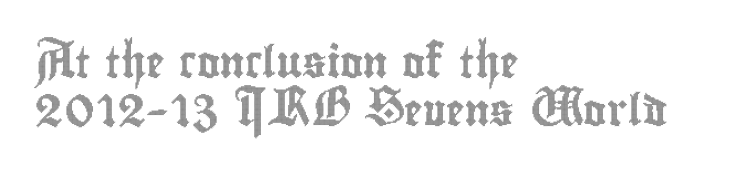
Do the characters align in a grid? No, the font is proportional. The typesetter chose a ragged-right arrangement here. These lines keep a tight, regular rhythm from letter to letter. Ordinary non-slanted type is in use.
